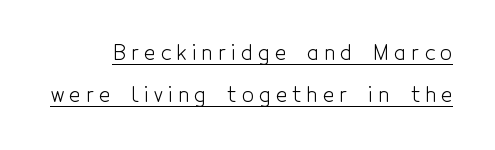
Q: Is the text bold? A: No.
Q: Is the text italic (slanted)? A: No, it is upright.
Q: Is the text underlined? A: Yes.
Q: Is the spacing between letters normal or unusually wide? A: Unusually wide.
Q: Is the spacing between lines tight, normal or loose? A: Loose.
